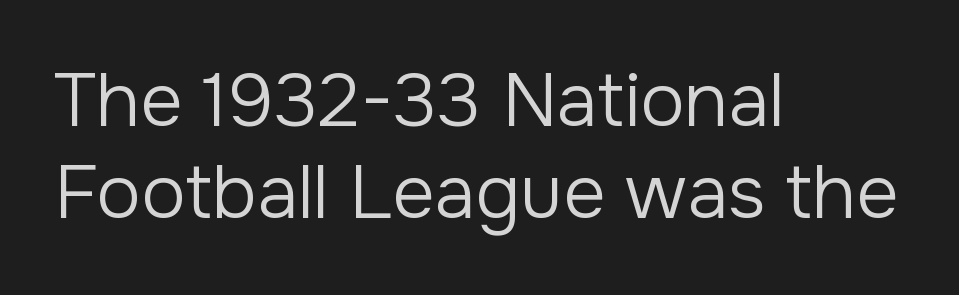
Line starts are locked; line ends wander. These lines are composed in type without serifs. Words float on clear page, feet unadorned. The cut favours lightness, reaching ordinary text weight at its darkest.
